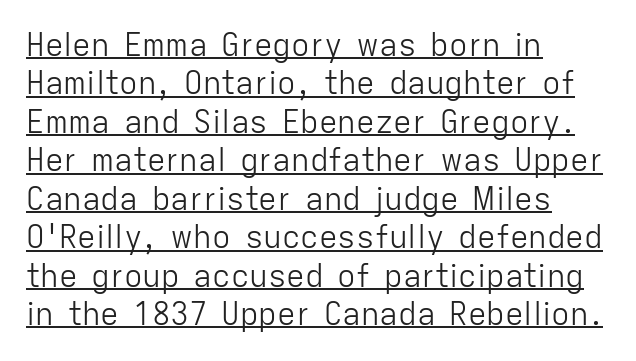
The image shows 31 px light sans-serif type, upright; set left-aligned, line spacing 1.24x, normal letter spacing, underlined; low stroke contrast and a medium x-height.
